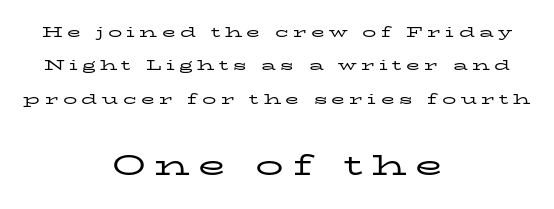
There is plenty of visible air inserted between adjacent glyphs. Leading is clearly above the norm, producing a sparse column. The designer went with a serif here, giving each stem small feet. Nothing heavy about these letters — not bold at all.
